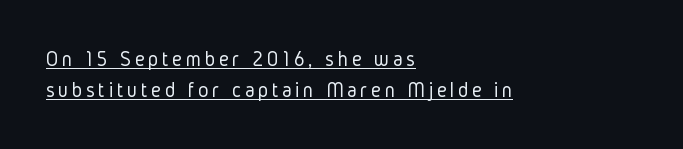
The image shows 22 px text type, upright; set left-aligned, normal line spacing (1.41x), underlined.
